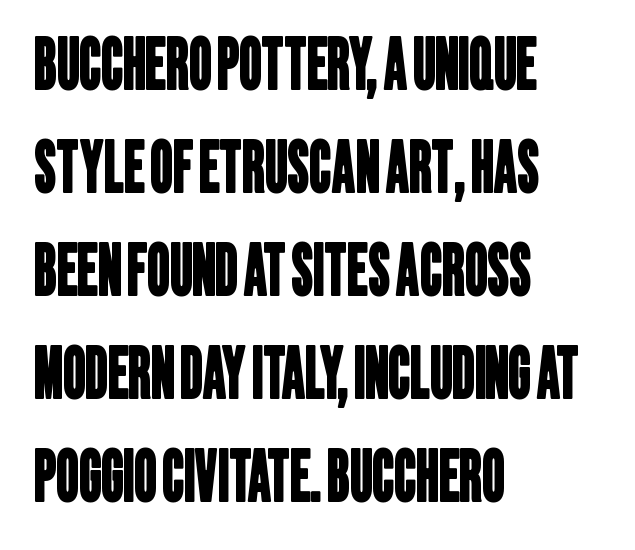
The image shows 70 px condensed sans-serif type; set left-aligned, normal line spacing (1.47x), normal letter spacing, not underlined; low stroke contrast and a large x-height.
